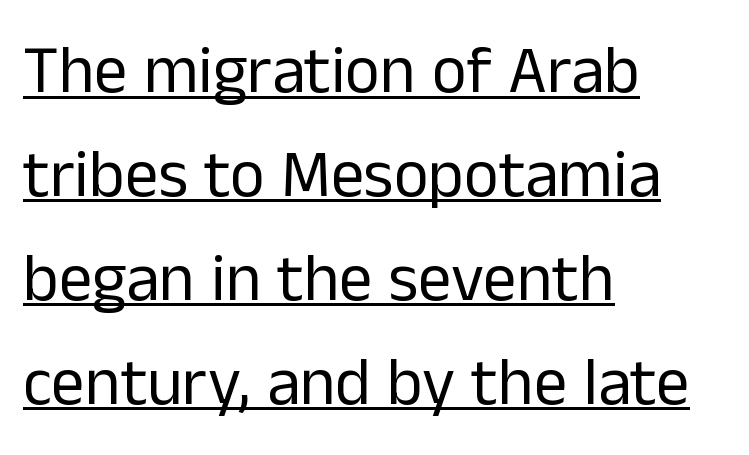
The image shows 67 px regular-weight sans-serif type, upright; set left-aligned, normal line spacing (1.55x), normal letter spacing, underlined; low stroke contrast and a medium x-height.
